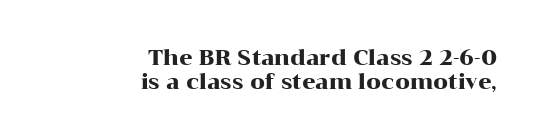
The lines are packed closely together with very little leading. Where is the straight margin? On the right. Plain, unruled lines of type. Posture: vertical. The letters sit at their default tracking, neither squeezed nor spread.
